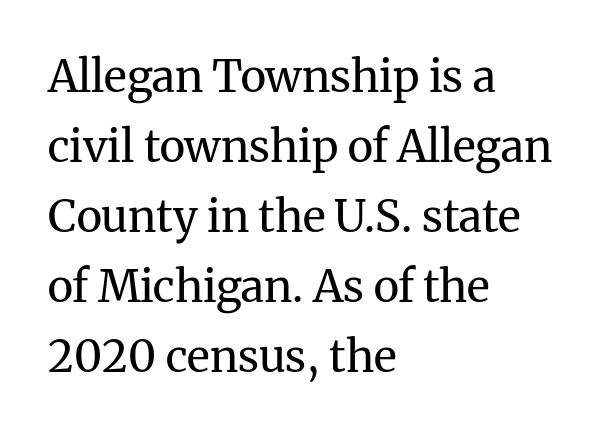
{"serif": "yes", "italic": "no", "bold": "no", "weight": "regular", "width": "normal", "stroke_contrast": "medium", "x_height": "medium", "monospaced": "no", "underline": "no", "align": "left", "line_spacing": "normal", "line_spacing_ratio": 1.59, "letter_spacing": "normal", "letter_spacing_em": 0.0, "glyph_px": 44}
